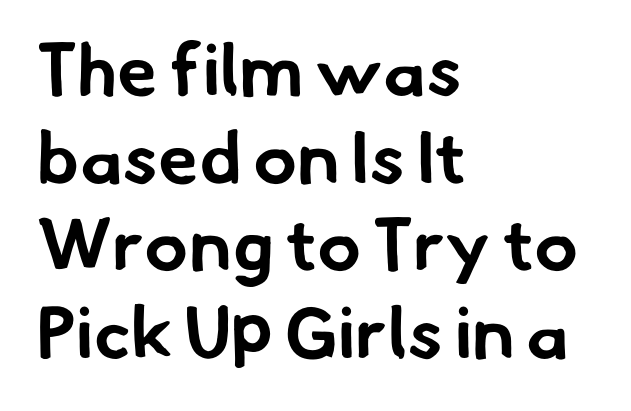
Q: Is the text bold? A: Yes.
Q: Is the typeface a serif or a sans-serif typeface? A: Sans-serif.
Q: Is the text underlined? A: No.
Q: How is the paragraph aligned? A: Left-aligned.
Q: Is the spacing between letters normal or unusually wide? A: Normal.
Q: Width (condensed, normal, or wide)? A: Normal.
Q: Stroke contrast? A: Low.
Q: x-height? A: Small.
Q: Monospaced? A: No.
